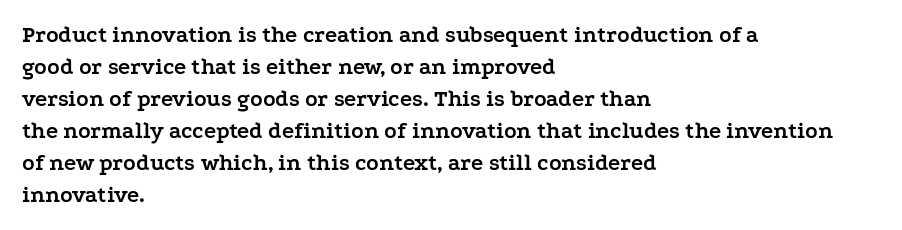
Q: Is the text bold? A: Yes.
Q: Is the text italic (slanted)? A: No, it is upright.
Q: Is the text underlined? A: No.
Q: How is the paragraph aligned? A: Left-aligned.
Q: Is the spacing between letters normal or unusually wide? A: Normal.
Q: Is the spacing between lines tight, normal or loose? A: Normal.
